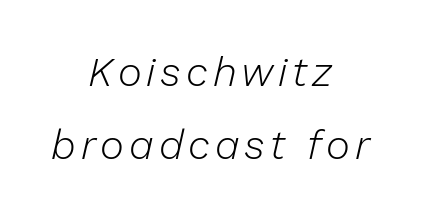
{"italic": "yes", "lean": "right", "slant_degrees": 13, "bold": "no", "weight": "light", "width": "normal", "stroke_contrast": "low", "x_height": "medium", "monospaced": "no", "underline": "no", "align": "center", "line_spacing_ratio": 1.79, "glyph_px": 41}
